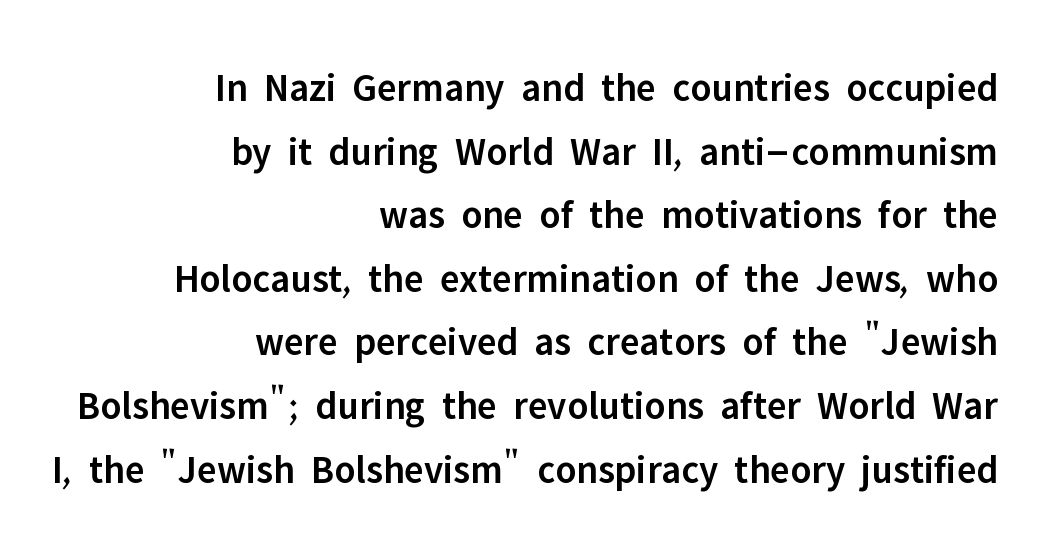
Spacing between characters is what you'd get straight out of the box. Just letters on the line, the space beneath them empty. Vertically, the passage feels balanced, rows spaced as you'd expect. Line ends are locked; line starts wander.
